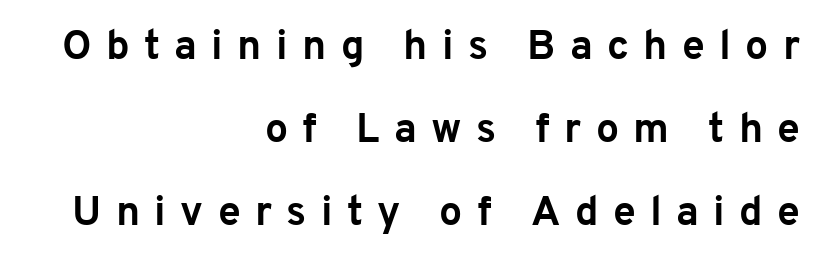
{"serif": "no", "italic": "no", "bold": "yes", "weight": "bold", "width": "normal", "stroke_contrast": "low", "x_height": "medium", "monospaced": "no", "underline": "no", "align": "right", "line_spacing": "loose", "line_spacing_ratio": 2.03, "letter_spacing": "wide", "letter_spacing_em": 0.35, "glyph_px": 41}
